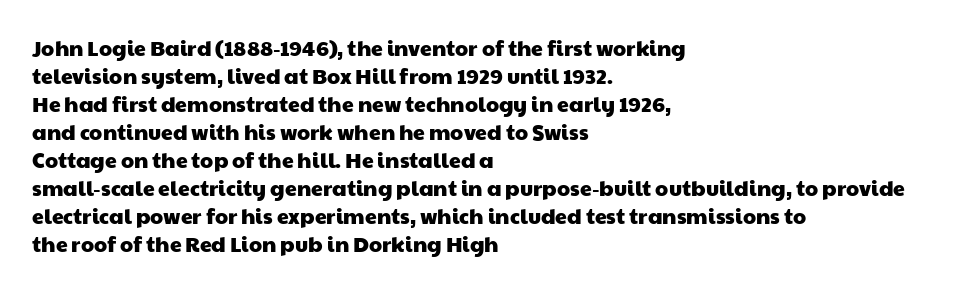
The image shows 21 px text type; set left-aligned, normal line spacing (1.33x), normal letter spacing, not underlined.
